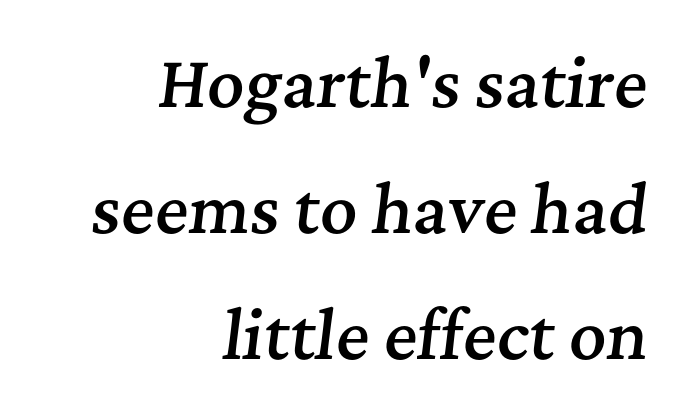
Each word holds together tightly as a unit, with standard inter-letter gaps. This rendering employs a face with finishing strokes, i.e., a serif. A semibold gives these letters moderate extra thickness, short of bold. Varying glyph widths throughout — classic text-font behaviour. The passage is arranged like a letterhead date or caption credit — flush right. Descender tails drop into unmarked territory.
